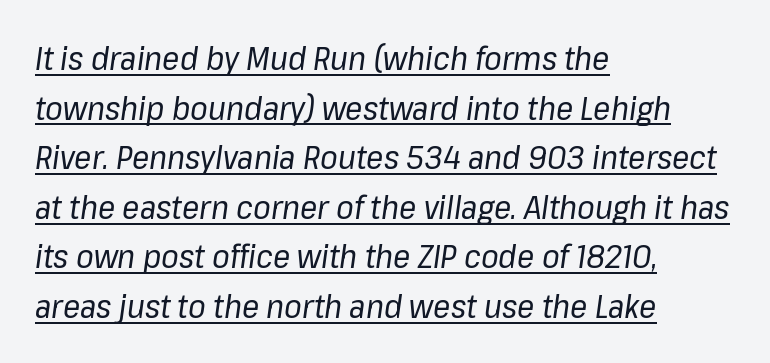
The image shows 32 px regular-weight type, italic (leaning right); set left-aligned, normal line spacing (1.55x), normal letter spacing, underlined; low stroke contrast and a medium x-height.
